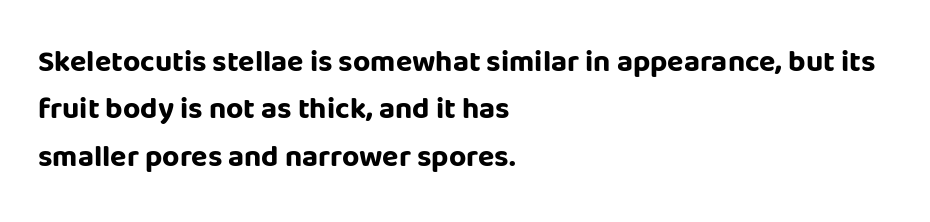
Q: Is the text bold? A: Yes.
Q: Is the text italic (slanted)? A: No, it is upright.
Q: Is the typeface a serif or a sans-serif typeface? A: Sans-serif.
Q: Is the text underlined? A: No.
Q: How is the paragraph aligned? A: Left-aligned.
Q: Is the spacing between letters normal or unusually wide? A: Normal.
Q: Is the spacing between lines tight, normal or loose? A: Normal.
Q: Width (condensed, normal, or wide)? A: Normal.
Q: Stroke contrast? A: Low.
Q: x-height? A: Large.
Q: Monospaced? A: No.
